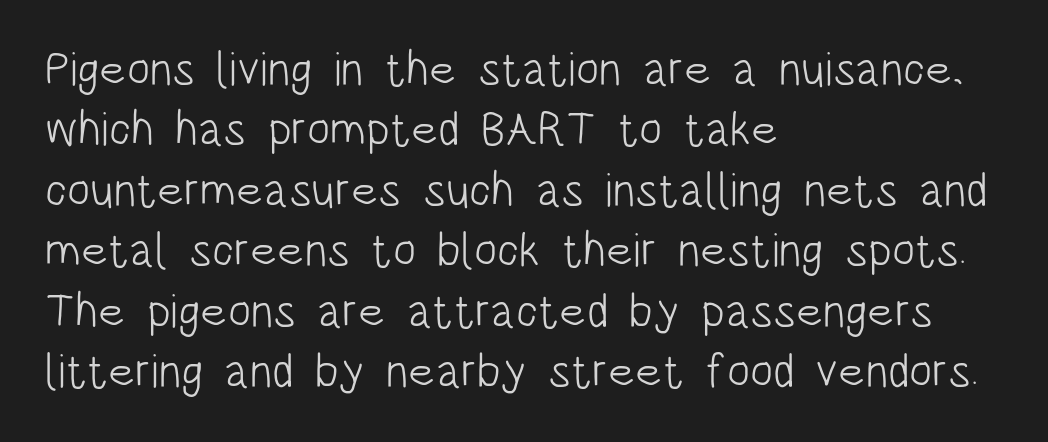
{"serif": "no", "italic": "no", "bold": "no", "weight": "light", "width": "condensed", "stroke_contrast": "low", "x_height": "large", "monospaced": "no", "underline": "no", "align": "left", "line_spacing": "normal", "line_spacing_ratio": 1.26, "letter_spacing": "normal", "letter_spacing_em": 0.0, "glyph_px": 48}
